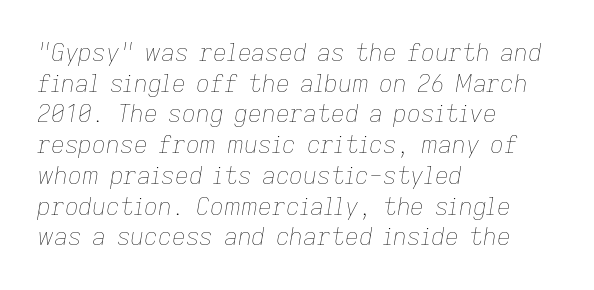
Q: Is the text bold? A: No.
Q: Is the text italic (slanted)? A: Yes, it leans right by about 9 degrees.
Q: Is the text underlined? A: No.
Q: How is the paragraph aligned? A: Left-aligned.
Q: Is the spacing between letters normal or unusually wide? A: Normal.
Q: Is the spacing between lines tight, normal or loose? A: Normal.
